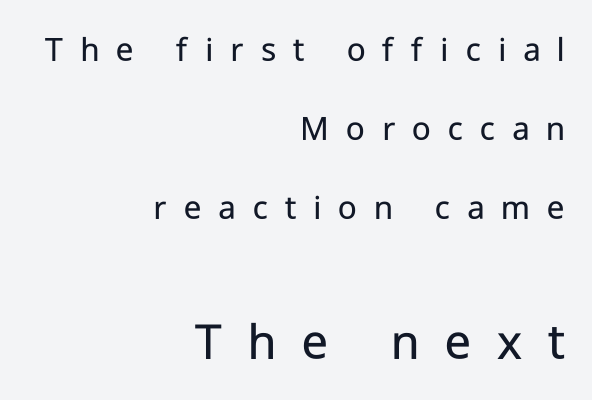
The face used here is proportionally spaced, like ordinary book or web type. A sans-serif font was chosen for this passage. No chunkiness to these letters — they're not bold. You could only call the tracking loose — the letters float apart.
